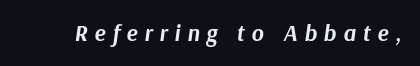
The image shows 23 px bold type, italic (leaning right); set unusually wide letter spacing (+0.3 em), not underlined.
